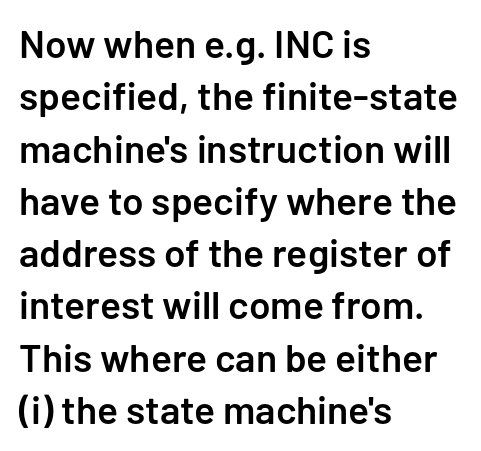
These lines carry some extra weight — a demibold, not a full bold. This sample has the flowing, uneven cadence of proportional lettering. Type without underlining. This is the regular roman posture of the typeface. Nothing sits at the stroke ends, so this counts as sans-serif.
